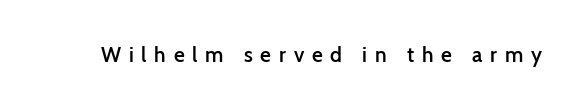
{"italic": "no", "bold": "semi", "underline": "no", "letter_spacing": "wide", "letter_spacing_em": 0.37, "glyph_px": 21}
